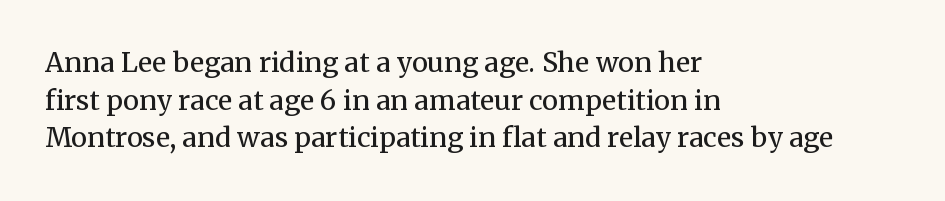
Q: Is the text bold? A: No.
Q: Is the text italic (slanted)? A: No, it is upright.
Q: Is the text underlined? A: No.
Q: How is the paragraph aligned? A: Left-aligned.
Q: Is the spacing between letters normal or unusually wide? A: Normal.
Q: Is the spacing between lines tight, normal or loose? A: Normal.
